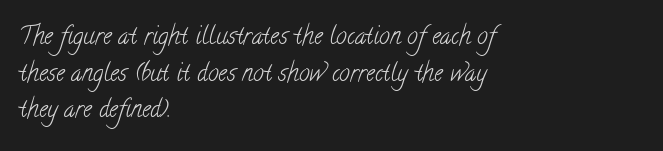
The image shows 24 px text type; set left-aligned, normal line spacing (1.53x), normal letter spacing, not underlined.
